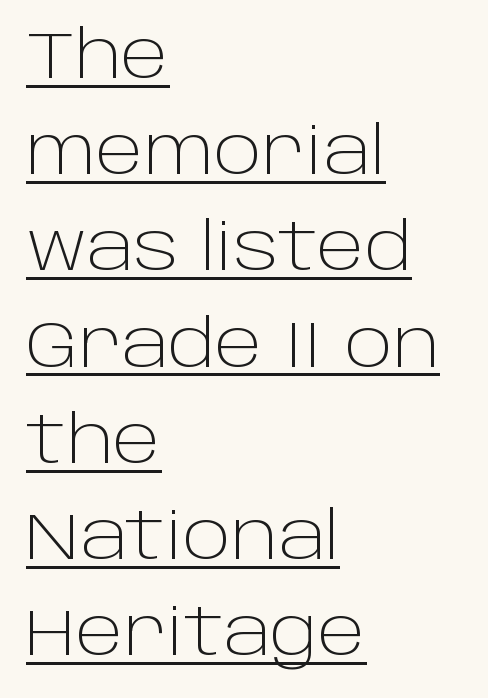
{"serif": "no", "italic": "no", "bold": "no", "weight": "light", "width": "normal", "stroke_contrast": "low", "x_height": "large", "monospaced": "no", "underline": "yes", "align": "left", "line_spacing": "normal", "line_spacing_ratio": 1.48, "letter_spacing": "normal", "letter_spacing_em": 0.0, "glyph_px": 65}
